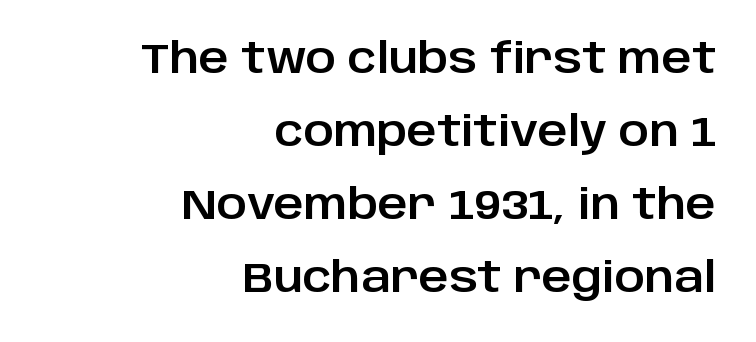
Q: Is the text italic (slanted)? A: No, it is upright.
Q: Is the typeface a serif or a sans-serif typeface? A: Sans-serif.
Q: Is the text underlined? A: No.
Q: How is the paragraph aligned? A: Right-aligned.
Q: Is the spacing between letters normal or unusually wide? A: Normal.
Q: Width (condensed, normal, or wide)? A: Normal.
Q: Stroke contrast? A: Low.
Q: x-height? A: Large.
Q: Monospaced? A: No.
